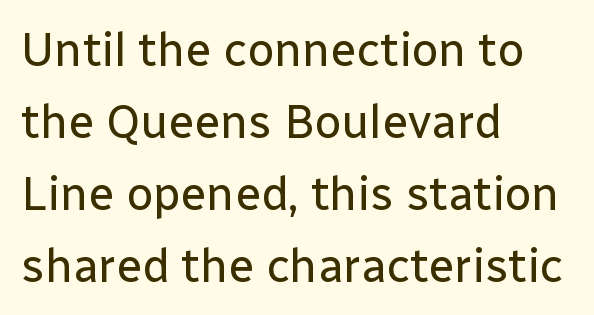
The image shows 47 px regular-weight sans-serif type, upright; set left-aligned, normal line spacing (1.53x), normal letter spacing, not underlined; low stroke contrast and a medium x-height.
